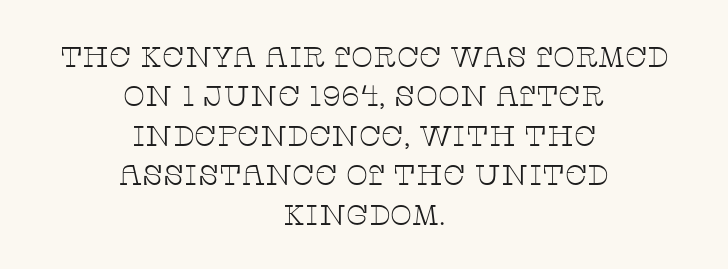
The image shows 29 px thin, wide serif type, upright; set centered, normal line spacing (1.36x), normal letter spacing, not underlined; low stroke contrast and a large x-height.
